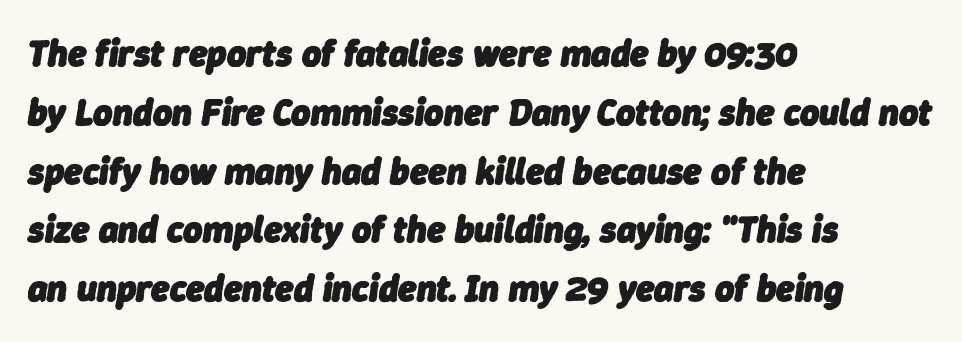
{"italic": "yes", "lean": "right", "slant_degrees": 9, "bold": "yes", "weight": "heavy", "width": "normal", "stroke_contrast": "low", "x_height": "medium", "monospaced": "no", "underline": "no", "align": "left", "line_spacing": "normal", "line_spacing_ratio": 1.59, "letter_spacing": "normal", "letter_spacing_em": 0.0, "glyph_px": 37}
